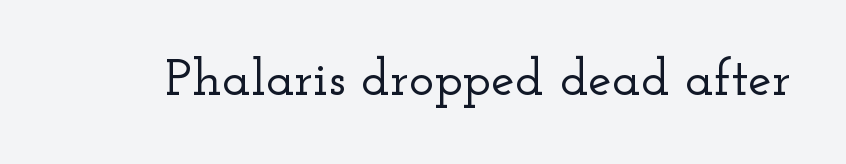
{"serif": "yes", "italic": "no", "width": "wide", "stroke_contrast": "low", "x_height": "small", "monospaced": "no", "underline": "no", "letter_spacing": "normal", "letter_spacing_em": 0.0, "glyph_px": 53}
